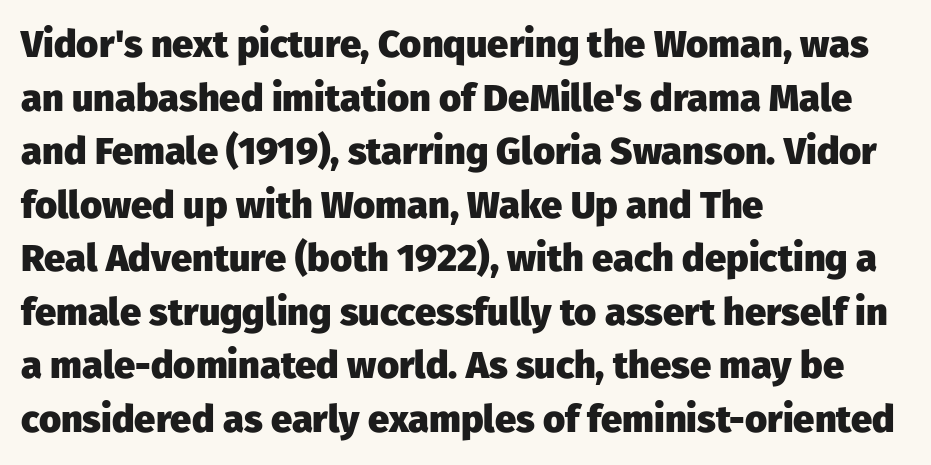
Q: Is the text bold? A: Yes.
Q: Is the text italic (slanted)? A: No, it is upright.
Q: Is the typeface a serif or a sans-serif typeface? A: Sans-serif.
Q: Is the text underlined? A: No.
Q: How is the paragraph aligned? A: Left-aligned.
Q: Is the spacing between letters normal or unusually wide? A: Normal.
Q: Is the spacing between lines tight, normal or loose? A: Normal.
Q: Width (condensed, normal, or wide)? A: Normal.
Q: Stroke contrast? A: Low.
Q: x-height? A: Medium.
Q: Monospaced? A: No.
